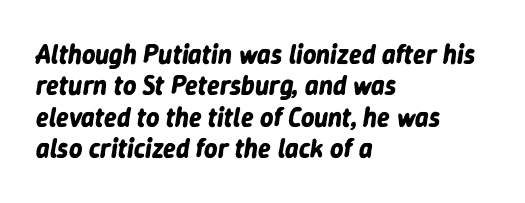
{"italic": "yes", "lean": "right", "slant_degrees": 9, "bold": "yes", "underline": "no", "align": "left", "line_spacing_ratio": 1.21, "letter_spacing": "normal", "letter_spacing_em": 0.0, "glyph_px": 26}
